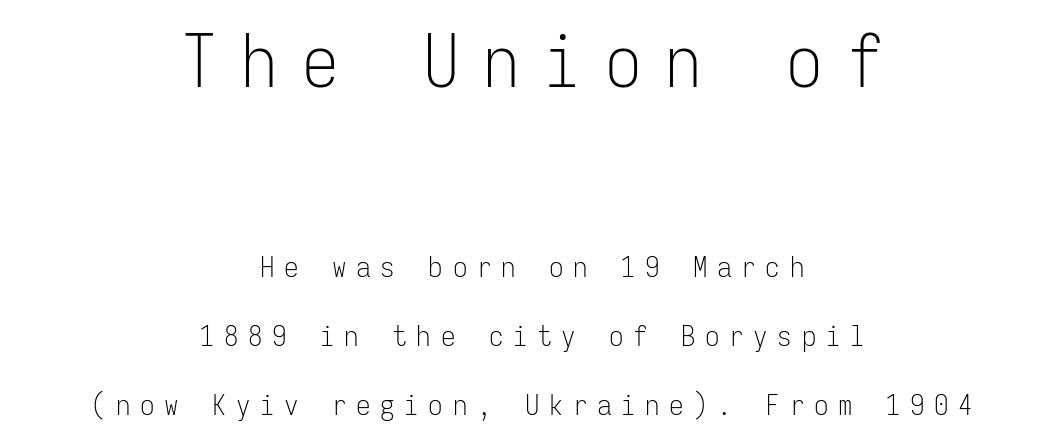
Looks like terminal output: every glyph gets an equal slot. Someone cranked the tracking dial way up on this one. Rule under the text: the space is simply empty. The passage shown is typeset with a sans-serif family. These glyphs show unthickened strokes, regular width or finer.
